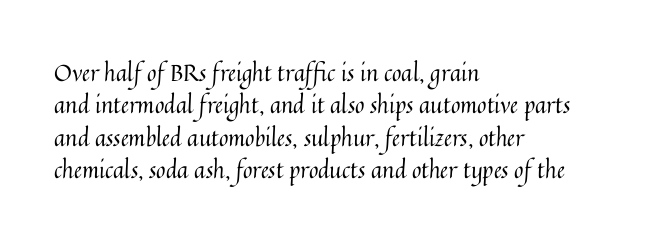
The image shows 23 px text type; set left-aligned, normal line spacing (1.41x), normal letter spacing, not underlined.
